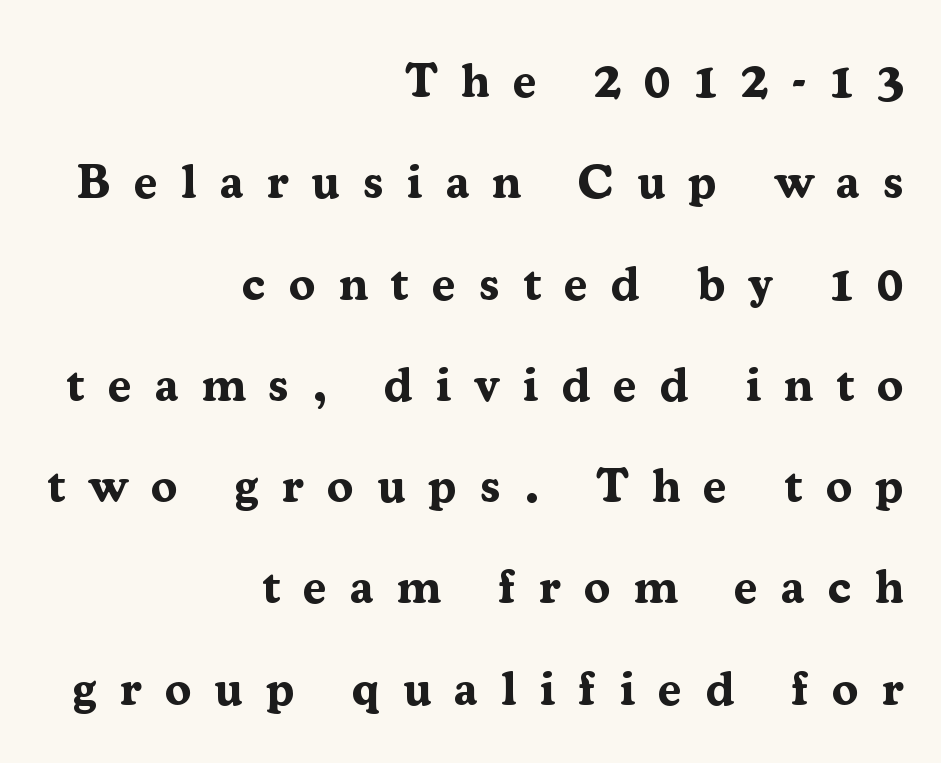
Anything drawn beneath the words? Only blank space. Reading down the block, your eye finds every line finishing at a fixed right position. Ordinary non-slanted type is in use. A serif font was chosen for this passage.
